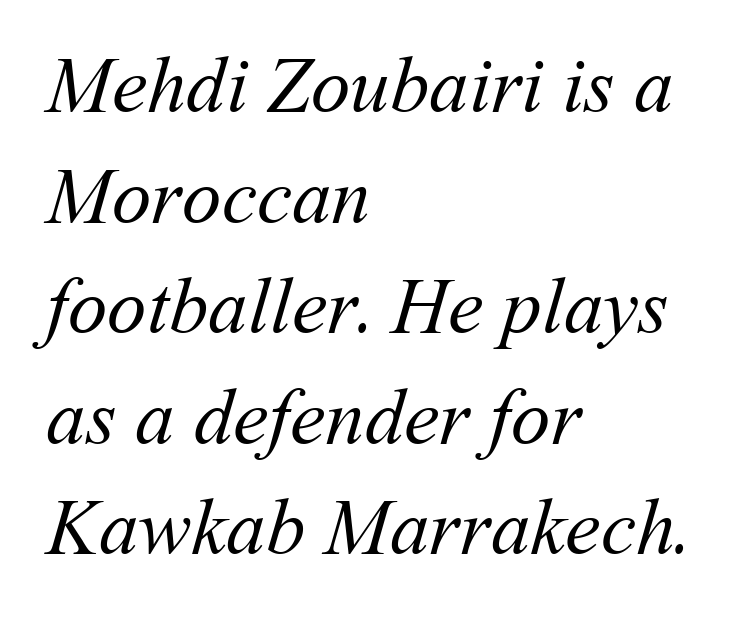
Q: Is the text bold? A: No.
Q: Is the text underlined? A: No.
Q: How is the paragraph aligned? A: Left-aligned.
Q: Is the spacing between letters normal or unusually wide? A: Normal.
Q: Is the spacing between lines tight, normal or loose? A: Normal.
Q: Width (condensed, normal, or wide)? A: Normal.
Q: Stroke contrast? A: Medium.
Q: x-height? A: Medium.
Q: Monospaced? A: No.
